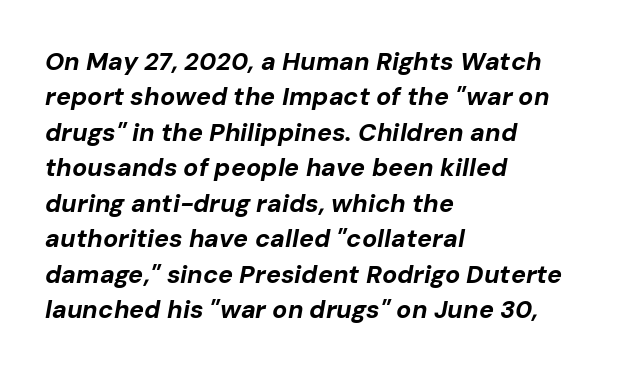
The passage shown leans; its letterforms are oblique. Where is the straight margin? On the left. Regular leading. Descenders are the only things crossing below the line.
